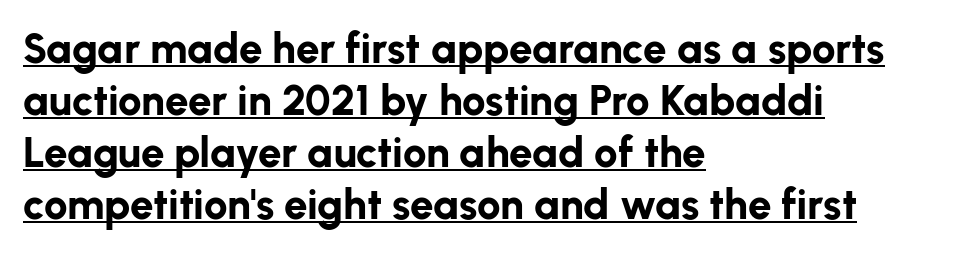
This rendering employs a face without finishing strokes, i.e., a sans-serif. A typesetter would call this proportional, since set widths differ per character. It's the straight-up-and-down kind of type. Default kerning and tracking; the words read as compact shapes. This is heavy type, rendered in bold.
